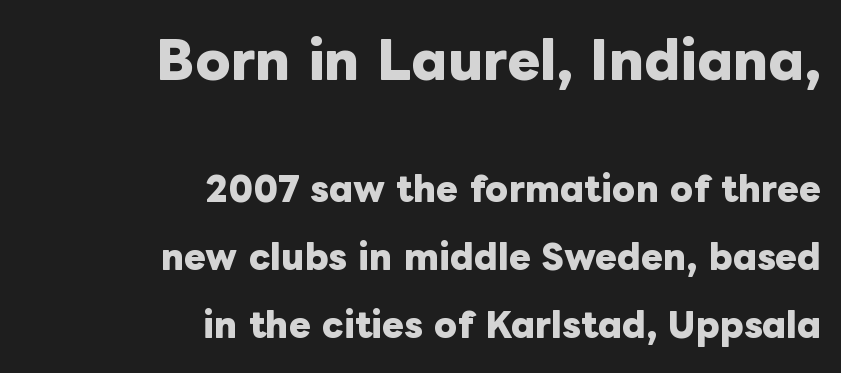
{"italic": "no", "bold": "yes", "weight": "heavy", "width": "normal", "stroke_contrast": "low", "x_height": "medium", "monospaced": "no", "underline": "no", "align": "right", "line_spacing": "loose", "line_spacing_ratio": 2.05, "letter_spacing": "normal", "letter_spacing_em": 0.0, "larger_block": "first", "size_ratio": 1.52, "glyph_px": 50}
